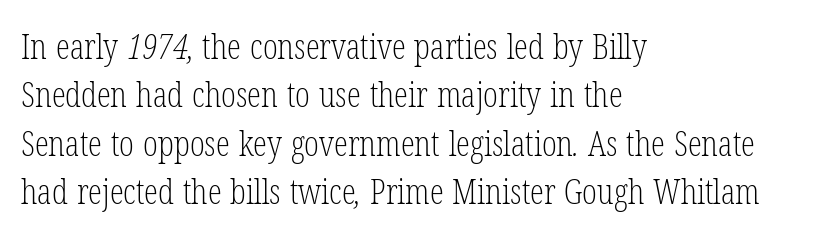
The image shows 35 px light, condensed serif type; set left-aligned, normal line spacing (1.38x), normal letter spacing, not underlined; low stroke contrast and a medium x-height.
